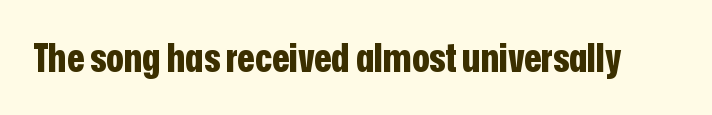
Q: Is the text bold? A: Yes.
Q: Is the text italic (slanted)? A: No, it is upright.
Q: Is the typeface a serif or a sans-serif typeface? A: Sans-serif.
Q: Is the text underlined? A: No.
Q: Is the spacing between letters normal or unusually wide? A: Normal.
Q: Width (condensed, normal, or wide)? A: Condensed.
Q: Stroke contrast? A: Low.
Q: x-height? A: Medium.
Q: Monospaced? A: No.
